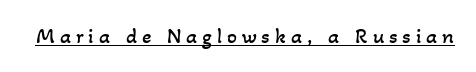
Stroke thickness stays within the range of a standard reading face or lighter. Decoration check: the copy is underlined. Honestly, the letter spacing is so wide it's the main thing you notice.
